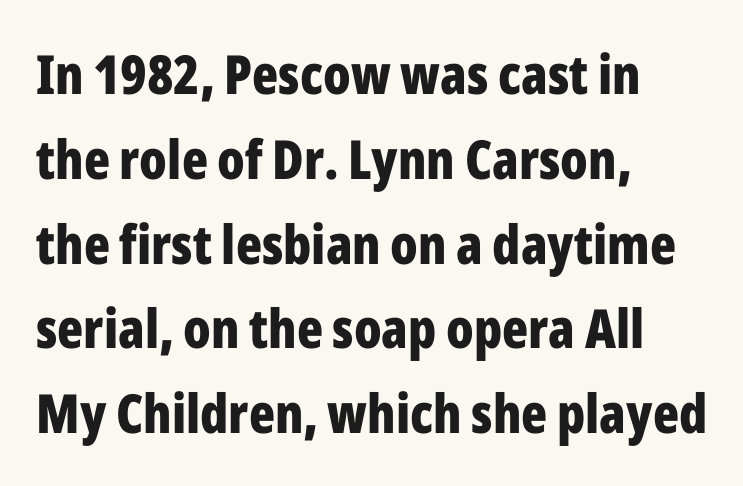
Q: Is the text bold? A: Yes.
Q: Is the text italic (slanted)? A: No, it is upright.
Q: Is the typeface a serif or a sans-serif typeface? A: Sans-serif.
Q: Is the text underlined? A: No.
Q: How is the paragraph aligned? A: Left-aligned.
Q: Is the spacing between letters normal or unusually wide? A: Normal.
Q: Is the spacing between lines tight, normal or loose? A: Normal.
Q: Width (condensed, normal, or wide)? A: Condensed.
Q: Stroke contrast? A: Low.
Q: x-height? A: Medium.
Q: Monospaced? A: No.
